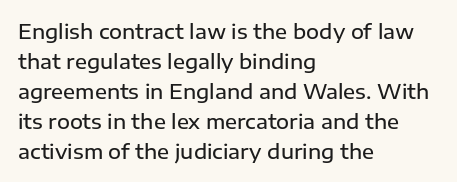
The line-height multiplier appears to be the usual default. This is the regular roman posture of the typeface. This rendering uses left alignment, leaving the right contour irregular. Only glyphs here, with clear space below each row. Default kerning and tracking; the words read as compact shapes.
